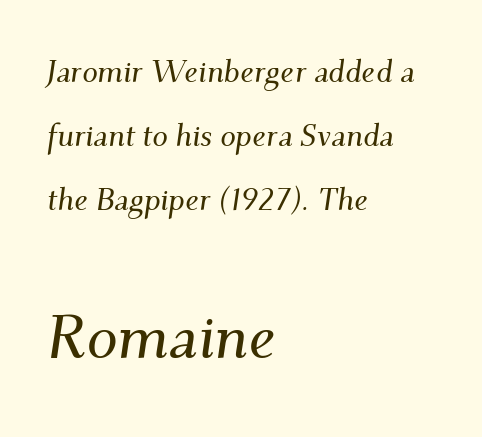
{"serif": "yes", "italic": "yes", "lean": "right", "slant_degrees": 9, "width": "normal", "stroke_contrast": "medium", "x_height": "small", "monospaced": "no", "underline": "no", "align": "left", "line_spacing": "loose", "line_spacing_ratio": 2.07, "letter_spacing": "normal", "letter_spacing_em": 0.0, "larger_block": "second", "size_ratio": 2.0, "glyph_px": 62}
